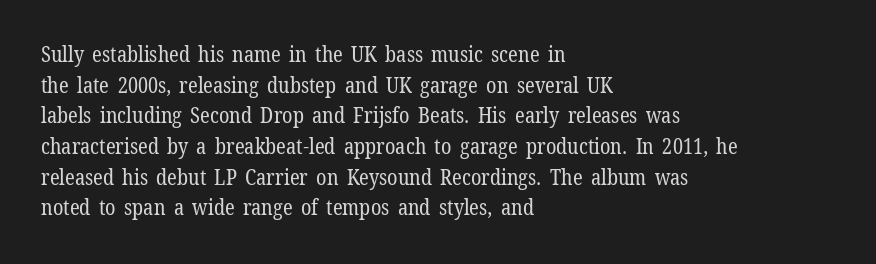
The image shows 21 px text type, upright; set left-aligned, normal line spacing (1.46x), normal letter spacing, not underlined.
